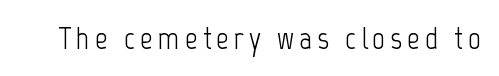
{"serif": "no", "italic": "no", "bold": "no", "weight": "light", "width": "condensed", "stroke_contrast": "low", "x_height": "medium", "monospaced": "no", "underline": "no", "glyph_px": 32}
